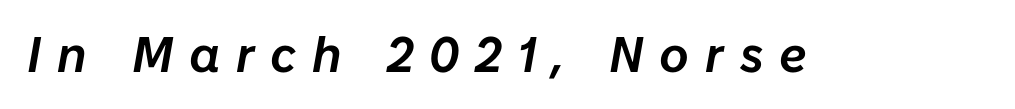
The image shows 50 px text type, italic (leaning right); set unusually wide letter spacing (+0.32 em), not underlined; low stroke contrast and a medium x-height.
